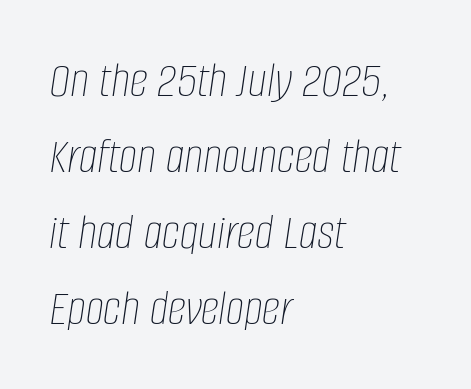
Q: Is the text bold? A: No.
Q: Is the text italic (slanted)? A: Yes, it leans right by about 8 degrees.
Q: Is the text underlined? A: No.
Q: How is the paragraph aligned? A: Left-aligned.
Q: Is the spacing between letters normal or unusually wide? A: Normal.
Q: Is the spacing between lines tight, normal or loose? A: Normal.
Q: Width (condensed, normal, or wide)? A: Condensed.
Q: Stroke contrast? A: Low.
Q: x-height? A: Large.
Q: Monospaced? A: No.
